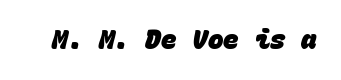
The image shows 26 px bold type; set normal letter spacing, not underlined.
